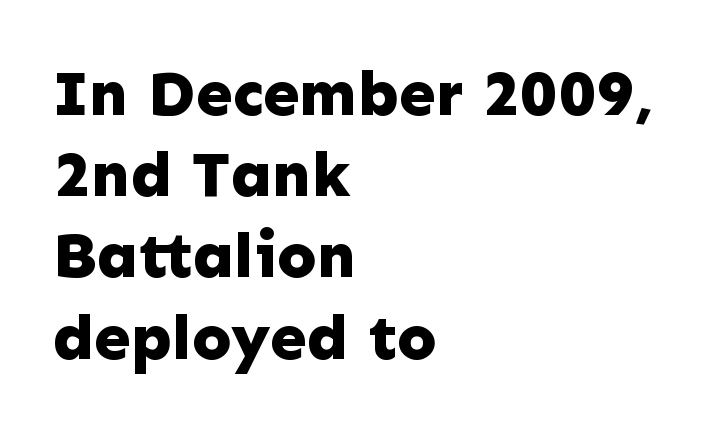
Line starts are locked; line ends wander. A typesetter would mark this as roman, not italic. Unlike a traditional serif, this face leaves its strokes unadorned. Character widths vary here, with narrow letters taking less room than wide ones.
